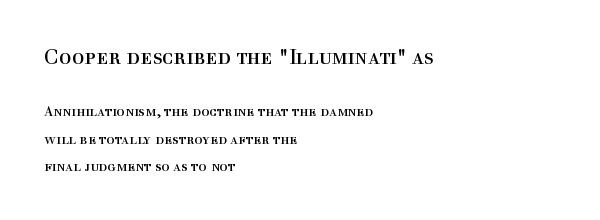
Q: Is the text bold? A: No.
Q: Is the text italic (slanted)? A: No, it is upright.
Q: Is the text underlined? A: No.
Q: How is the paragraph aligned? A: Left-aligned.
Q: Is the spacing between letters normal or unusually wide? A: Normal.
Q: Is the spacing between lines tight, normal or loose? A: Loose.
Q: Which block of text is set in a larger size, the first (top) or the second (bottom)? A: The first (top) one.
